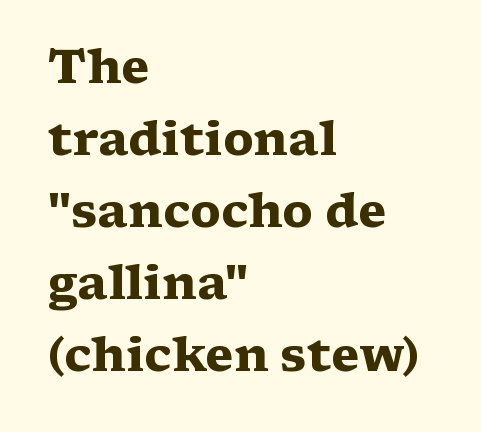
The image shows 47 px heavy, wide serif type, upright; set left-aligned, normal line spacing (1.53x), normal letter spacing, not underlined; medium stroke contrast and a medium x-height.
